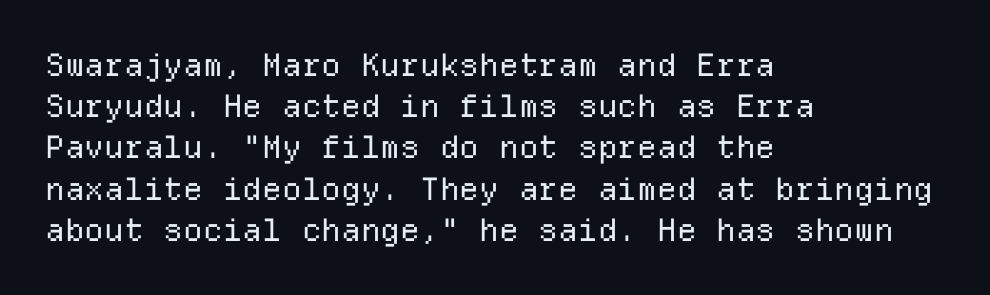
{"serif": "no", "italic": "no", "bold": "no", "weight": "regular", "width": "normal", "stroke_contrast": "low", "x_height": "medium", "monospaced": "yes", "underline": "no", "align": "left", "line_spacing": "normal", "line_spacing_ratio": 1.33, "letter_spacing": "normal", "letter_spacing_em": 0.0, "glyph_px": 31}
